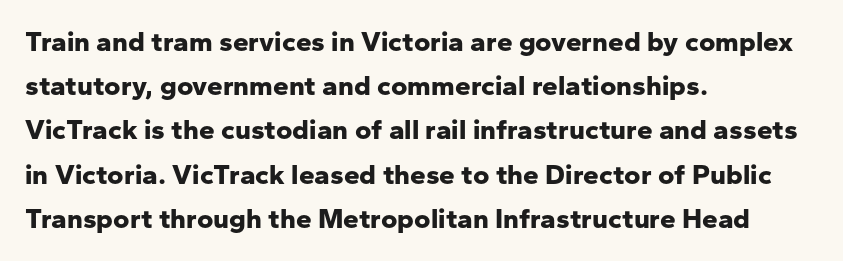
{"serif": "no", "italic": "no", "bold": "yes", "weight": "bold", "width": "normal", "stroke_contrast": "low", "x_height": "medium", "monospaced": "no", "underline": "no", "align": "left", "line_spacing": "normal", "line_spacing_ratio": 1.58, "letter_spacing": "normal", "letter_spacing_em": 0.0, "glyph_px": 28}
